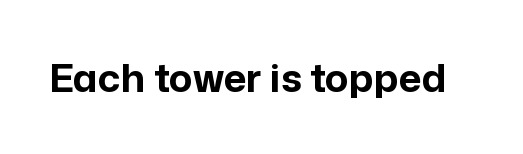
The image shows 39 px bold sans-serif type, upright; set normal letter spacing, not underlined; low stroke contrast and a medium x-height.
